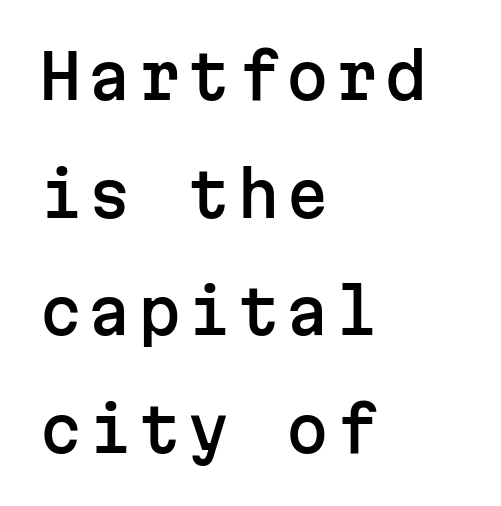
Q: Is the text italic (slanted)? A: No, it is upright.
Q: Is the typeface a serif or a sans-serif typeface? A: Sans-serif.
Q: Is the text underlined? A: No.
Q: How is the paragraph aligned? A: Left-aligned.
Q: Is the spacing between lines tight, normal or loose? A: Loose.
Q: Width (condensed, normal, or wide)? A: Normal.
Q: Stroke contrast? A: Low.
Q: x-height? A: Medium.
Q: Monospaced? A: Yes.
